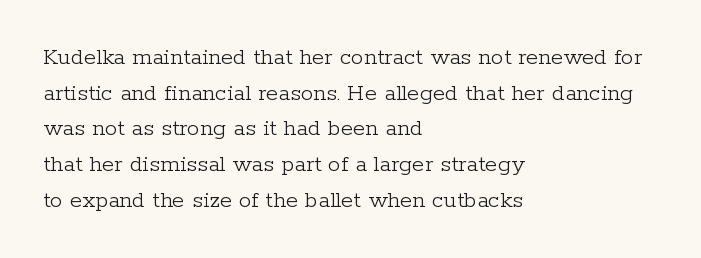
{"italic": "no", "bold": "no", "underline": "no", "align": "left", "line_spacing": "normal", "line_spacing_ratio": 1.43, "letter_spacing": "normal", "letter_spacing_em": 0.0, "glyph_px": 25}
